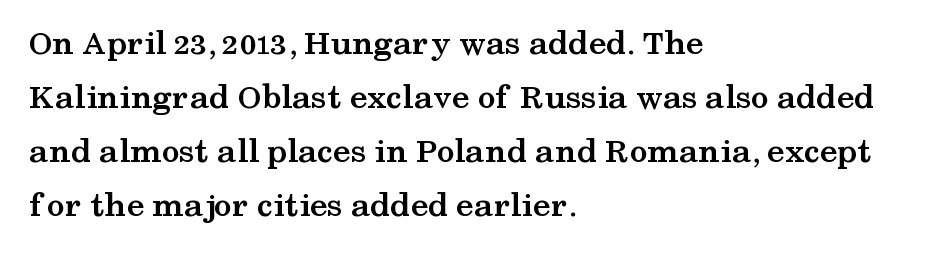
These words are printed bold, with thick strokes throughout. The rendering anchors every line to the left-hand side. Yep, those are serifs on the letters. Letters rest on an invisible, unmarked baseline. Baseline-to-baseline distance is the conventional proportion of letter height.
